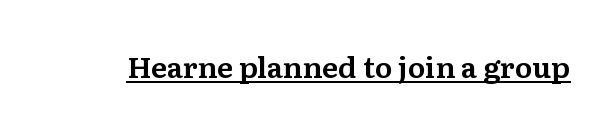
Q: Is the text italic (slanted)? A: No, it is upright.
Q: Is the typeface a serif or a sans-serif typeface? A: Serif.
Q: Is the text underlined? A: Yes.
Q: Is the spacing between letters normal or unusually wide? A: Normal.
Q: Width (condensed, normal, or wide)? A: Normal.
Q: Stroke contrast? A: Medium.
Q: x-height? A: Medium.
Q: Monospaced? A: No.
